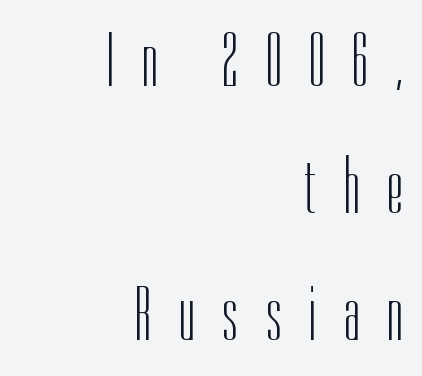
Line ends are locked; line starts wander. Style check: upright. Varying glyph widths throughout — classic text-font behaviour. The characters display no serif detailing; their extremities are plain. Spacing between characters has been opened up far beyond the box default. Beneath every word, the page is bare.
